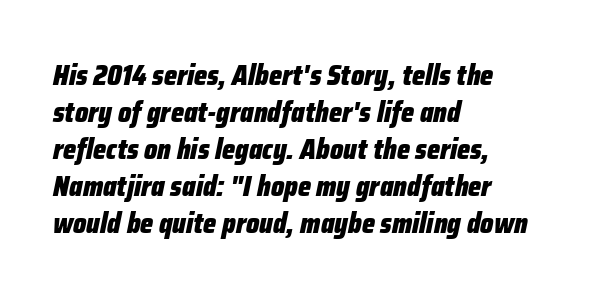
{"italic": "yes", "lean": "right", "slant_degrees": 12, "bold": "yes", "weight": "heavy", "width": "condensed", "stroke_contrast": "low", "x_height": "medium", "monospaced": "no", "underline": "no", "align": "left", "line_spacing": "normal", "line_spacing_ratio": 1.32, "letter_spacing": "normal", "letter_spacing_em": 0.0, "glyph_px": 28}
